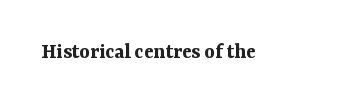
Q: Is the text bold? A: Yes.
Q: Is the text italic (slanted)? A: No, it is upright.
Q: Is the text underlined? A: No.
Q: Is the spacing between letters normal or unusually wide? A: Normal.
